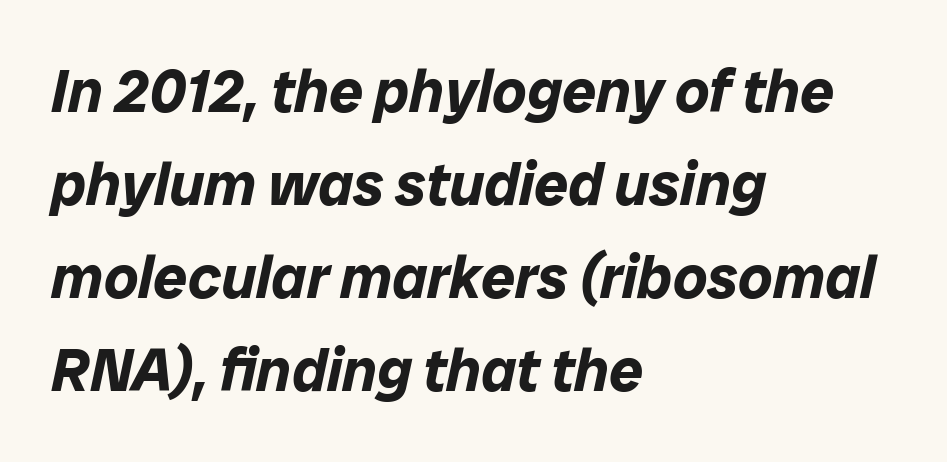
Lines of text with bare space underneath. Think of a printed novel: that variable character pitch is what you see here. Vertically, the passage feels balanced, rows spaced as you'd expect. Posture: slanted. Line beginnings align vertically; line endings do not.
